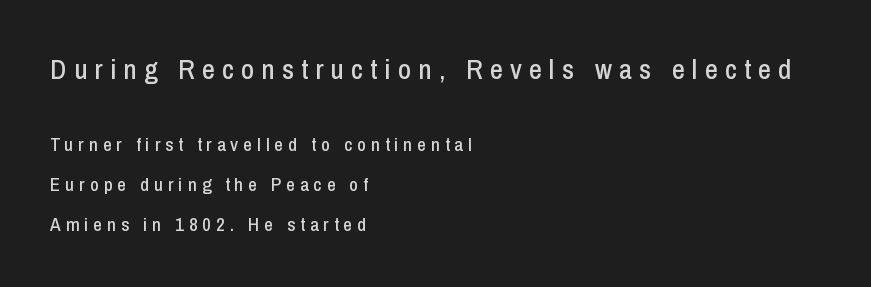
Q: Is the text italic (slanted)? A: No, it is upright.
Q: Is the typeface a serif or a sans-serif typeface? A: Sans-serif.
Q: Is the text underlined? A: No.
Q: How is the paragraph aligned? A: Left-aligned.
Q: Is the spacing between letters normal or unusually wide? A: Unusually wide.
Q: Is the spacing between lines tight, normal or loose? A: Loose.
Q: Which block of text is set in a larger size, the first (top) or the second (bottom)? A: The first (top) one.
Q: Width (condensed, normal, or wide)? A: Condensed.
Q: Stroke contrast? A: Low.
Q: x-height? A: Medium.
Q: Monospaced? A: No.
